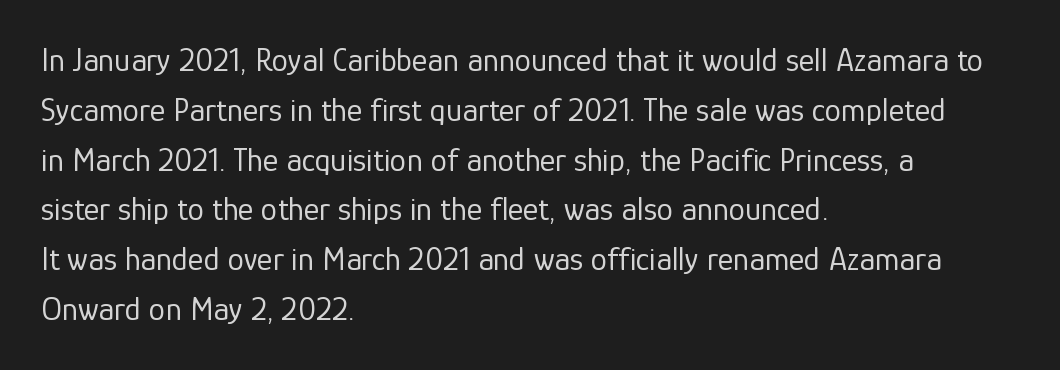
In terms of letterform style, serifs are entirely absent. The glyphs are unaccompanied by any horizontal stroke below them. Varying glyph widths throughout — classic text-font behaviour. Default kerning and tracking; the words read as compact shapes.
